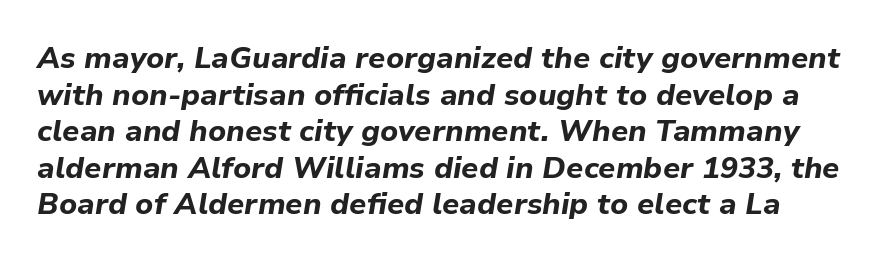
{"italic": "yes", "lean": "right", "slant_degrees": 9, "bold": "yes", "weight": "bold", "width": "normal", "stroke_contrast": "low", "x_height": "medium", "monospaced": "no", "underline": "no", "line_spacing_ratio": 1.22, "letter_spacing": "normal", "letter_spacing_em": 0.0, "glyph_px": 30}
